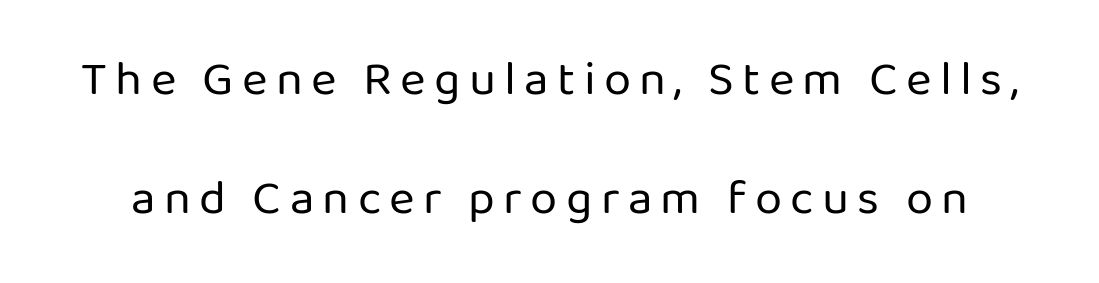
The line-height multiplier appears high, well above default. Varying glyph widths throughout — classic text-font behaviour. Are there feet on the stems? There aren't — it's a sans. Each stroke keeps to a modest, everyday thickness or less. Characters remain perfectly vertical along every line.
